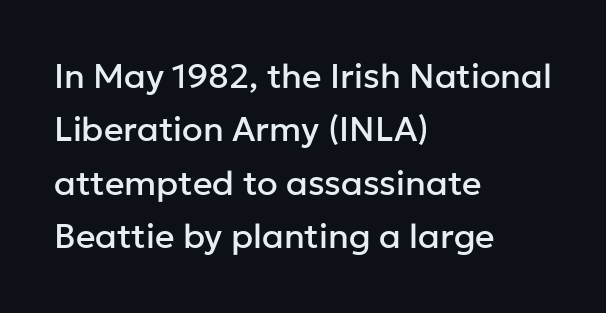
{"serif": "no", "italic": "no", "width": "normal", "stroke_contrast": "low", "x_height": "medium", "monospaced": "no", "underline": "no", "align": "left", "line_spacing": "normal", "line_spacing_ratio": 1.57, "letter_spacing": "normal", "letter_spacing_em": 0.0, "glyph_px": 34}
